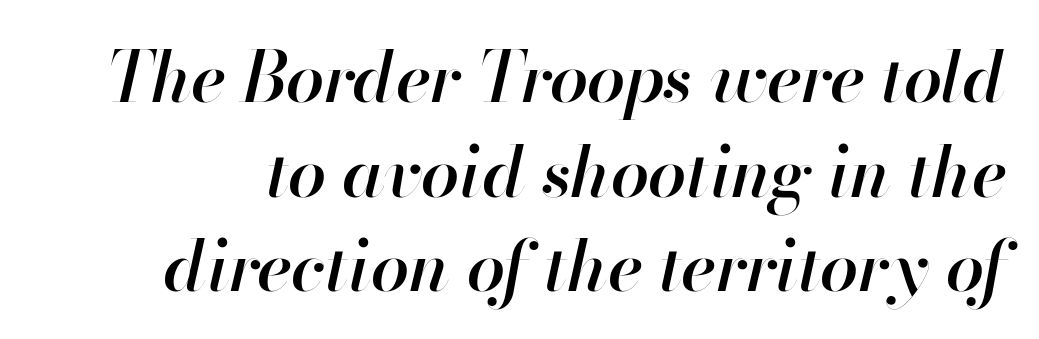
The image shows 69 px semibold type, italic (leaning right); set normal line spacing (1.37x), normal letter spacing, not underlined; high stroke contrast and a small x-height.
